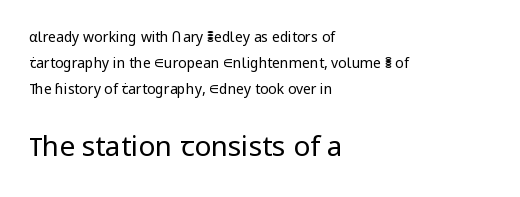
The image shows 28 px regular-weight sans-serif type, upright; set left-aligned, line spacing 1.87x, normal letter spacing, not underlined; the second (bottom) block is 2.0x larger; low stroke contrast and a medium x-height.
